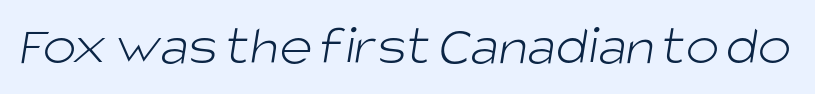
Q: Is the text bold? A: No.
Q: Is the typeface a serif or a sans-serif typeface? A: Sans-serif.
Q: Is the text underlined? A: No.
Q: Is the spacing between letters normal or unusually wide? A: Normal.
Q: Width (condensed, normal, or wide)? A: Normal.
Q: Stroke contrast? A: Low.
Q: x-height? A: Large.
Q: Monospaced? A: No.
